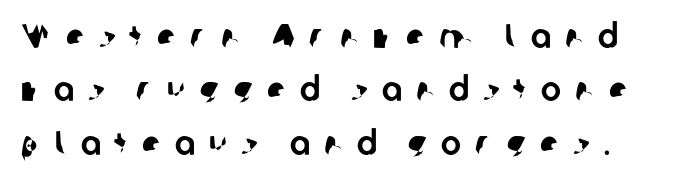
{"serif": "no", "width": "normal", "stroke_contrast": "low", "x_height": "medium", "monospaced": "no", "underline": "no", "line_spacing": "normal", "line_spacing_ratio": 1.57, "letter_spacing": "wide", "letter_spacing_em": 0.41, "glyph_px": 34}
